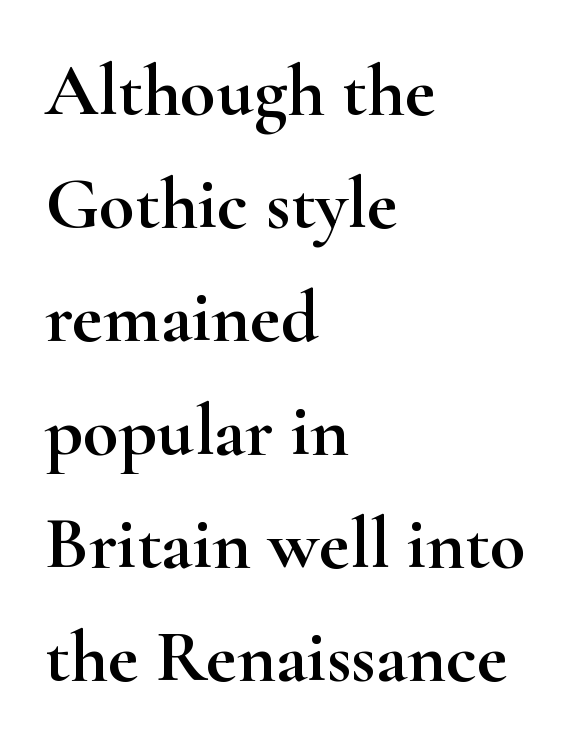
Notice how the stems are strictly vertical — no italics here. Descender tails drop into unmarked territory. Left-aligned paragraph, ragged on the right. The space between consecutive lines is moderate.
